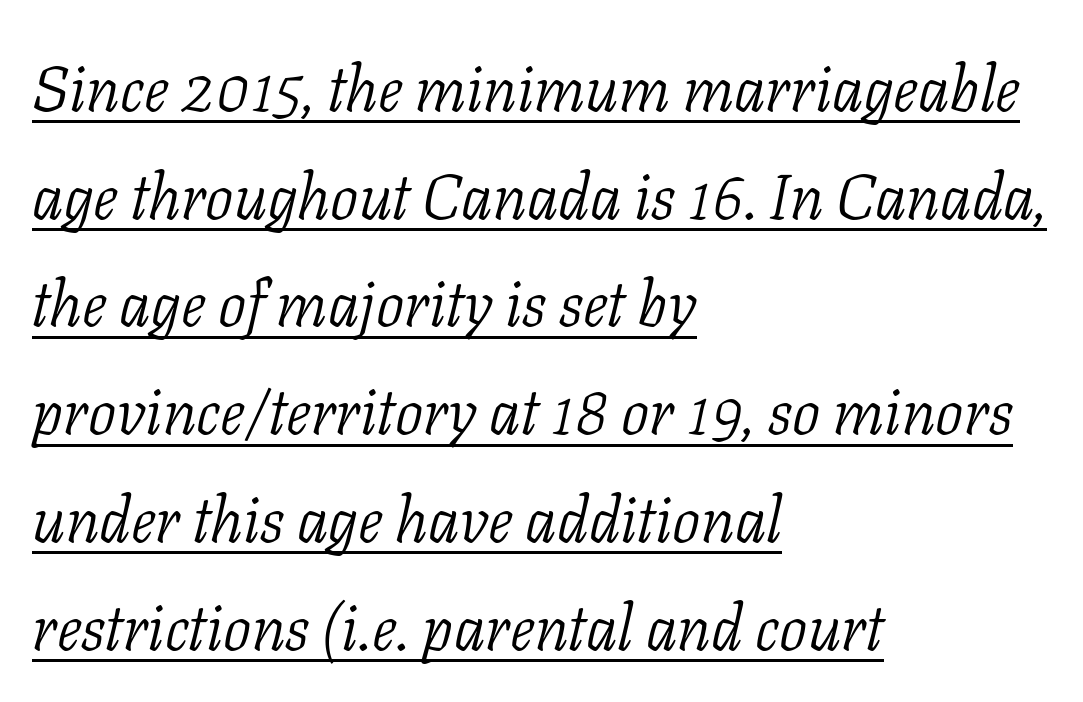
The image shows 63 px light serif type, italic (leaning right); set left-aligned, line spacing 1.71x, normal letter spacing, underlined; low stroke contrast and a medium x-height.
